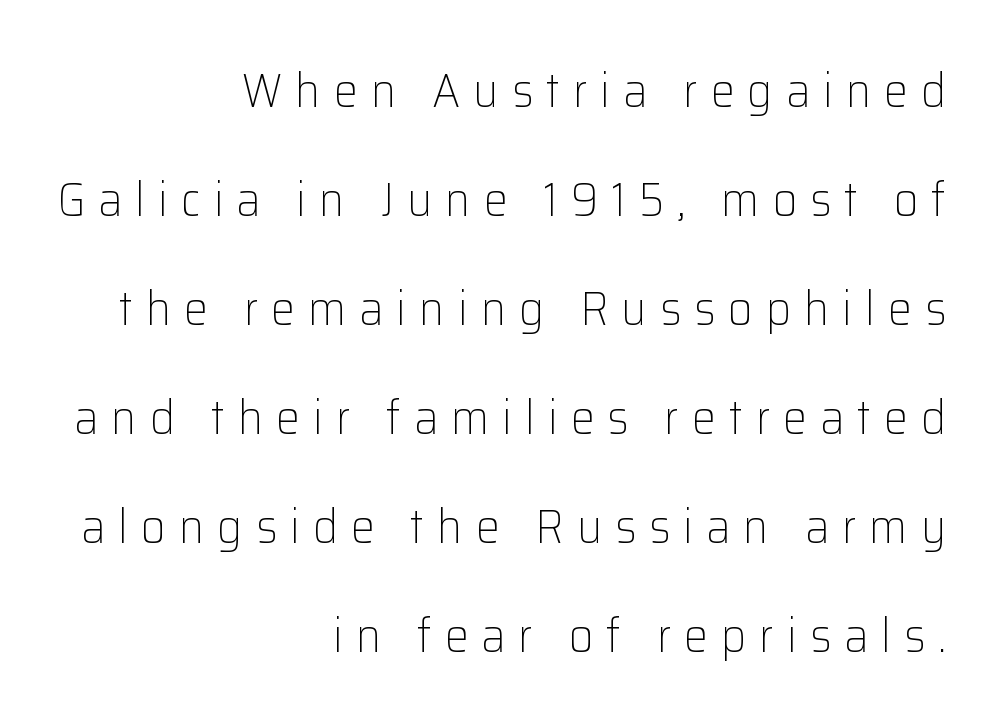
{"serif": "no", "italic": "no", "bold": "no", "weight": "light", "width": "normal", "stroke_contrast": "low", "x_height": "medium", "monospaced": "no", "underline": "no", "align": "right", "line_spacing": "loose", "line_spacing_ratio": 2.27, "letter_spacing": "wide", "letter_spacing_em": 0.27, "glyph_px": 48}
